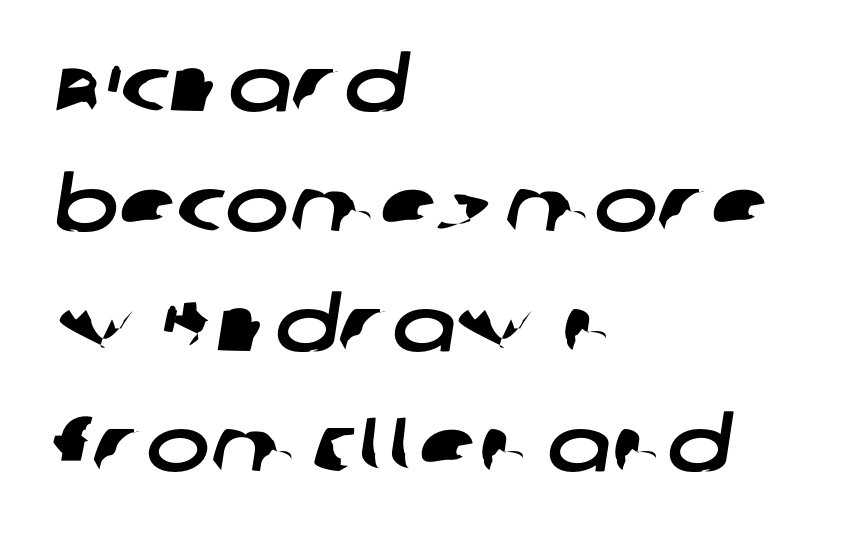
The image shows 76 px wide sans-serif type; set left-aligned, normal line spacing (1.58x), normal letter spacing, not underlined; low stroke contrast and a large x-height.
